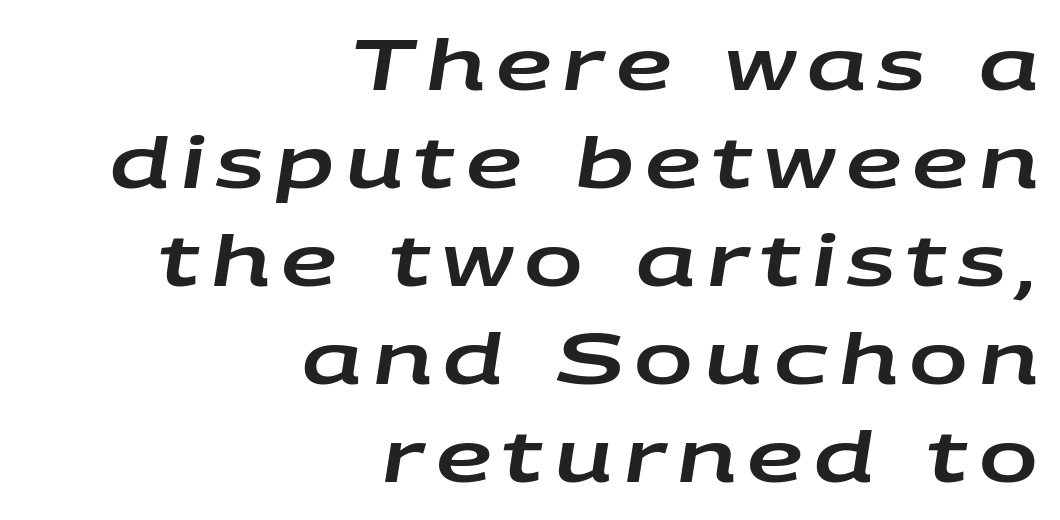
The image shows 70 px wide type, italic (leaning right); set right-aligned, normal line spacing (1.4x), not underlined; low stroke contrast and a large x-height.
